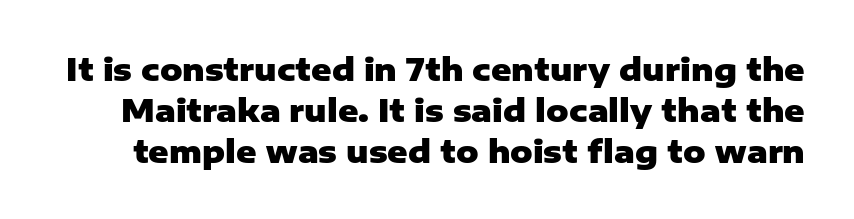
Q: Is the text bold? A: Yes.
Q: Is the text italic (slanted)? A: No, it is upright.
Q: Is the typeface a serif or a sans-serif typeface? A: Sans-serif.
Q: Is the text underlined? A: No.
Q: Is the spacing between letters normal or unusually wide? A: Normal.
Q: Is the spacing between lines tight, normal or loose? A: Normal.
Q: Width (condensed, normal, or wide)? A: Normal.
Q: Stroke contrast? A: Low.
Q: x-height? A: Medium.
Q: Monospaced? A: No.
